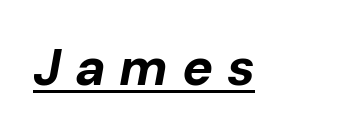
It's the slanting kind of type. Plenty of ink on the page — the face is bold. These lines are rendered in a variable-pitch font. Somebody hit Ctrl+U on this one — the words are underlined. The face used here is rendered with a markedly widened letterfit.
